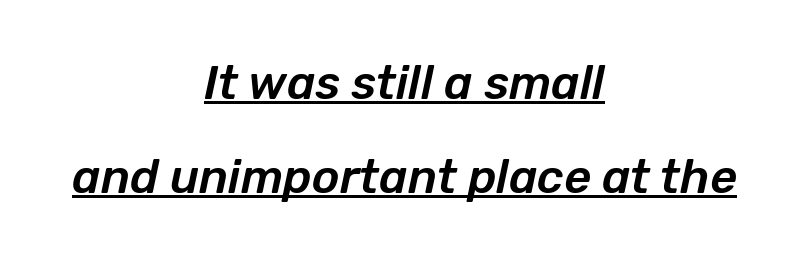
Compared with undecorated copy, this sample adds a rule below the words. Baseline-to-baseline distance is far greater than the letter height. These lines stack symmetrically, like a column narrowing and widening about its center. Looks like regular typesetting: each glyph gets only the width it needs.
